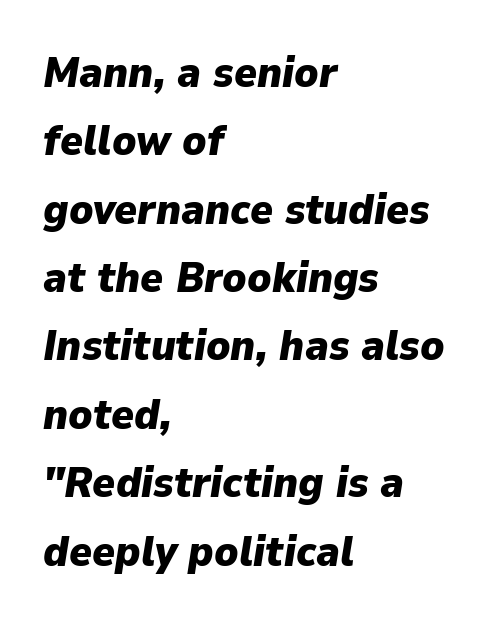
{"italic": "yes", "lean": "right", "slant_degrees": 9, "bold": "yes", "weight": "heavy", "width": "normal", "stroke_contrast": "low", "x_height": "medium", "monospaced": "no", "underline": "no", "align": "left", "line_spacing": "normal", "line_spacing_ratio": 1.59, "letter_spacing": "normal", "letter_spacing_em": 0.0, "glyph_px": 43}
